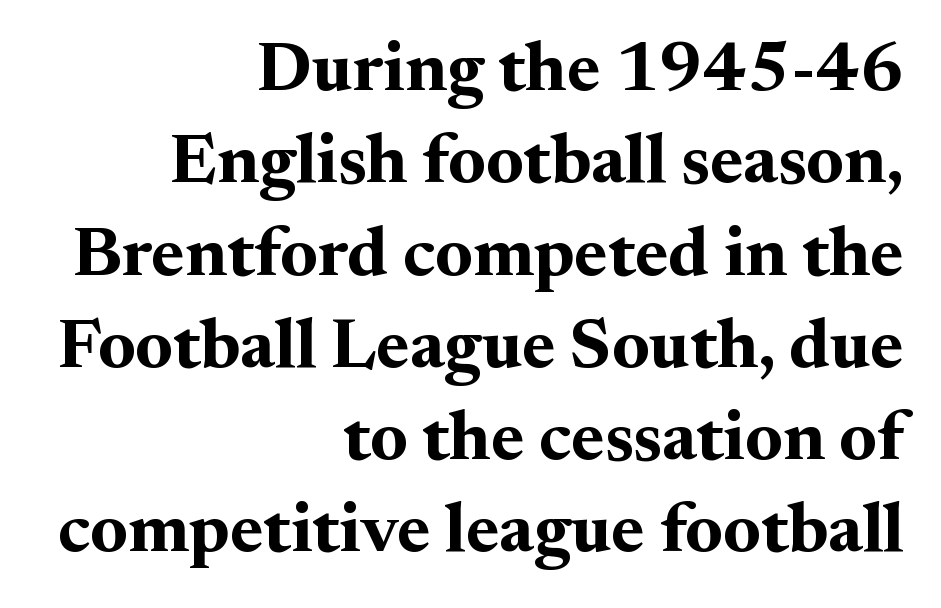
Which margin do the lines hug? The right one — the left edge is uneven. You could not count columns in this text — the font is proportionally spaced. Does the lettering tilt? It doesn't — this is upright. Successive baselines arrive at the customary interval. In terms of letterspacing, this is plain default setting.
